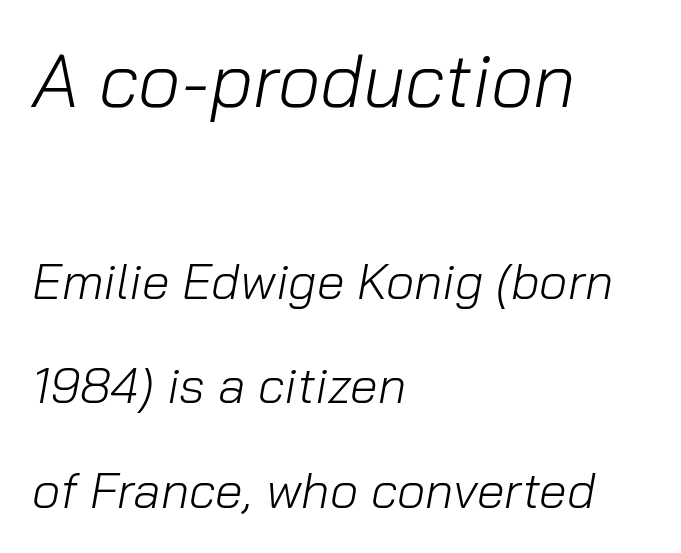
The image shows 75 px light type, italic (leaning right); set left-aligned, loose line spacing (2.09x), normal letter spacing, not underlined; the first (top) block is 1.5x larger; low stroke contrast and a medium x-height.
